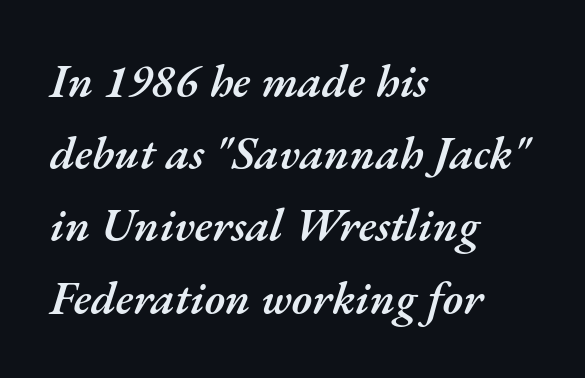
{"italic": "yes", "lean": "right", "slant_degrees": 17, "bold": "semi", "weight": "semibold", "width": "normal", "stroke_contrast": "medium", "x_height": "small", "monospaced": "no", "underline": "no", "align": "left", "line_spacing": "normal", "line_spacing_ratio": 1.57, "letter_spacing": "normal", "letter_spacing_em": 0.0, "glyph_px": 46}
